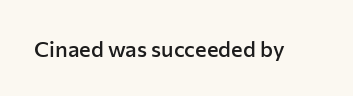
Q: Is the text bold? A: Semi-bold.
Q: Is the text italic (slanted)? A: No, it is upright.
Q: Is the text underlined? A: No.
Q: Is the spacing between letters normal or unusually wide? A: Normal.
